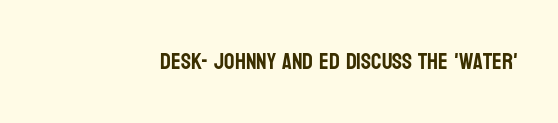
No word sits above an underline. If you drew a line through each stem, it would be perfectly vertical. The lines in this sample share a right terminus and differ only in where they begin. Nobody touched the tracking dial on this one.
